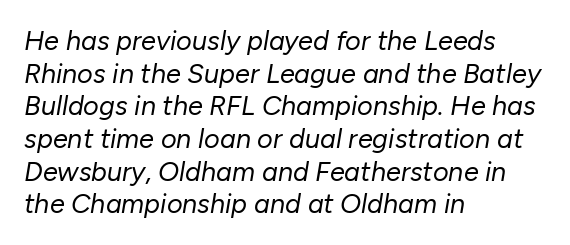
Designer's note — italics engaged. A typesetter would call this zero additional tracking. The passage shown is not bold in any degree. These lines stack with their left ends in a neat column. Clear beneath every line of the passage.
